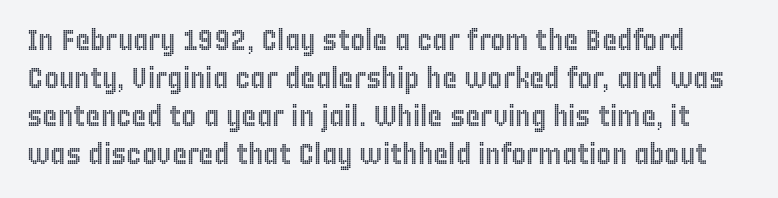
The image shows 29 px condensed type, upright; set normal line spacing (1.31x), normal letter spacing, not underlined; a large x-height.
